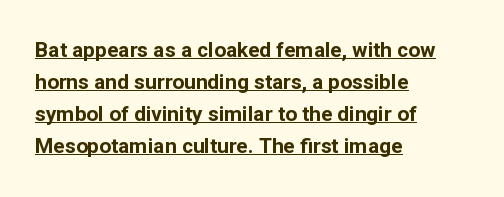
{"italic": "no", "bold": "yes", "underline": "yes", "align": "left", "line_spacing": "normal", "line_spacing_ratio": 1.52, "letter_spacing": "normal", "letter_spacing_em": 0.0, "glyph_px": 21}
